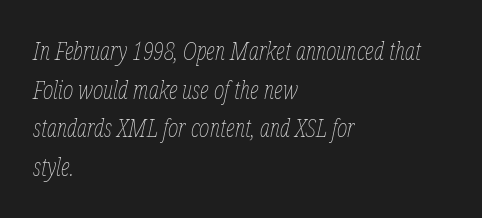
{"italic": "yes", "lean": "right", "slant_degrees": 12, "bold": "no", "underline": "no", "align": "left", "line_spacing": "normal", "line_spacing_ratio": 1.55, "letter_spacing": "normal", "letter_spacing_em": 0.0, "glyph_px": 25}
